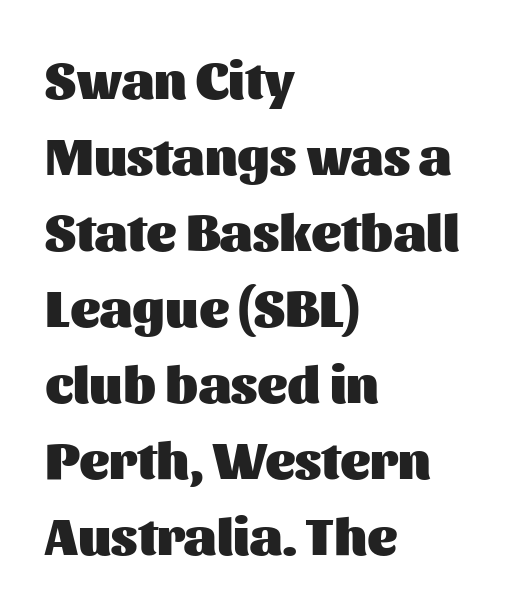
{"serif": "no", "italic": "no", "bold": "yes", "weight": "heavy", "width": "normal", "stroke_contrast": "medium", "x_height": "medium", "monospaced": "no", "underline": "no", "align": "left", "line_spacing": "normal", "line_spacing_ratio": 1.46, "letter_spacing": "normal", "letter_spacing_em": 0.0, "glyph_px": 52}
